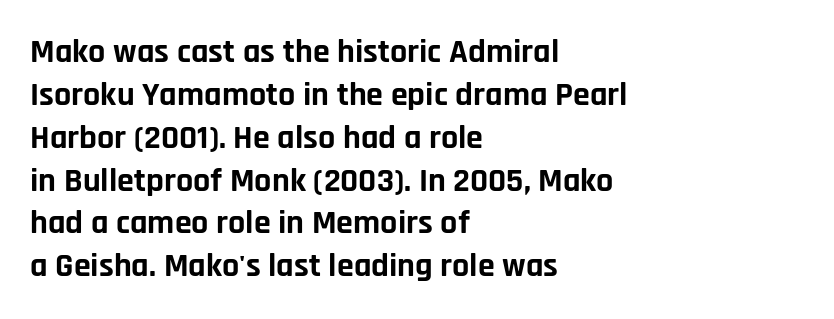
The image shows 34 px bold sans-serif type, upright; set left-aligned, normal line spacing (1.26x), normal letter spacing, not underlined; low stroke contrast and a large x-height.
